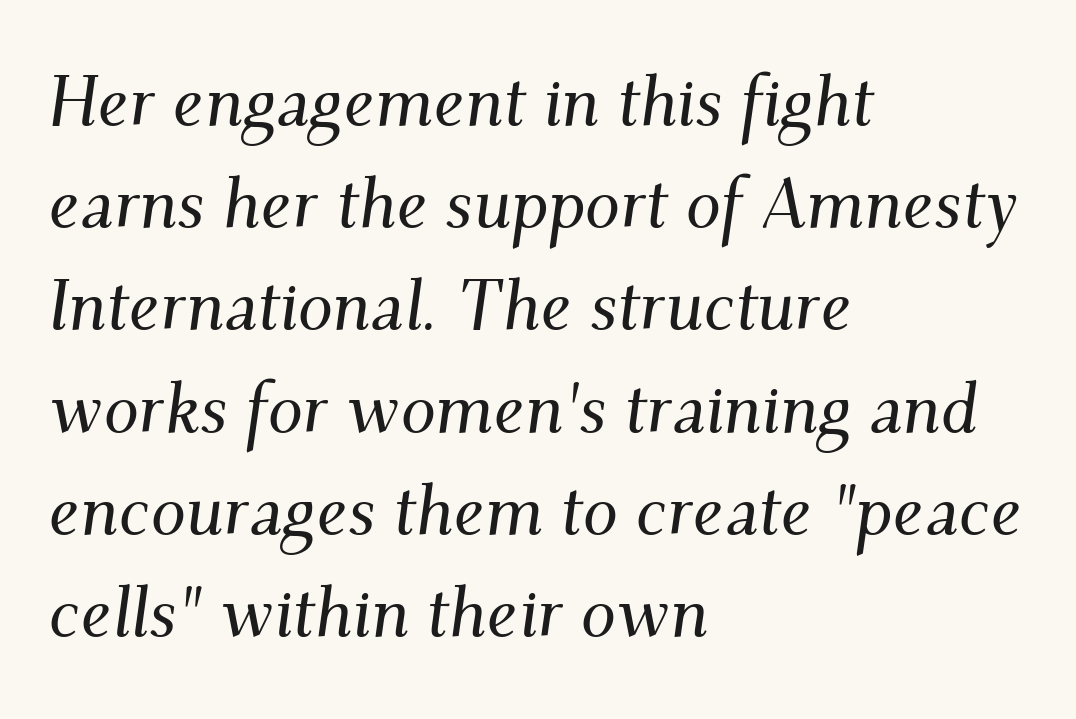
The image shows 70 px serif type, italic (leaning right); set left-aligned, normal line spacing (1.46x), normal letter spacing, not underlined; medium stroke contrast and a small x-height.
